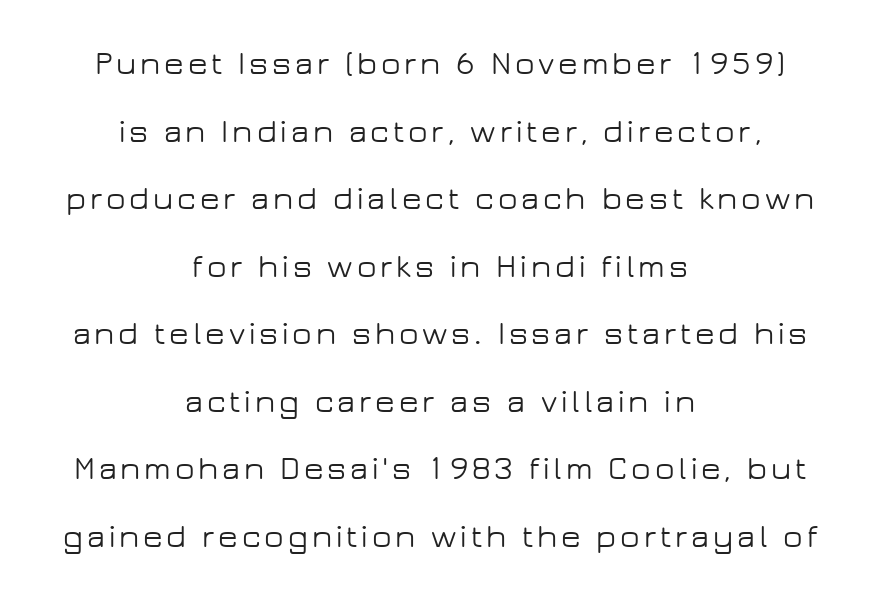
{"serif": "no", "italic": "no", "width": "wide", "stroke_contrast": "low", "x_height": "medium", "monospaced": "no", "underline": "no", "align": "center", "line_spacing": "loose", "line_spacing_ratio": 2.11, "glyph_px": 32}
